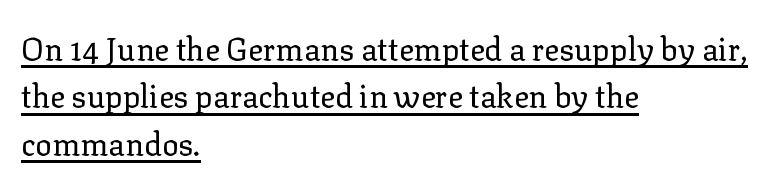
{"serif": "yes", "italic": "no", "bold": "no", "weight": "regular", "width": "normal", "stroke_contrast": "low", "x_height": "medium", "monospaced": "no", "underline": "yes", "align": "left", "line_spacing": "normal", "line_spacing_ratio": 1.53, "letter_spacing": "normal", "letter_spacing_em": 0.0, "glyph_px": 31}
